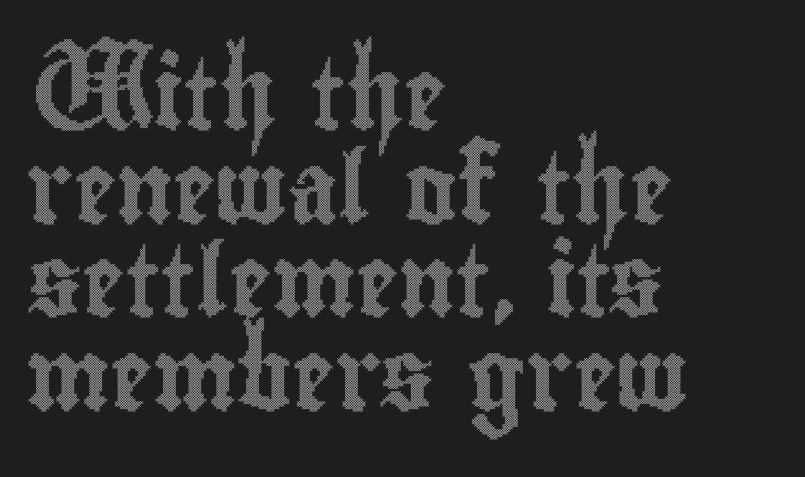
The image shows 71 px condensed type, upright; set left-aligned, normal line spacing (1.32x), normal letter spacing, not underlined; a small x-height.
